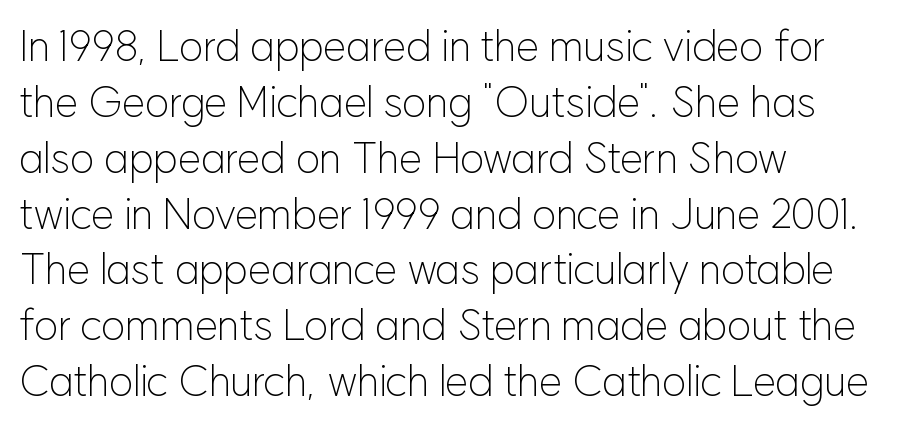
The image shows 42 px light sans-serif type, upright; set left-aligned, normal line spacing (1.33x), normal letter spacing, not underlined; low stroke contrast and a medium x-height.
